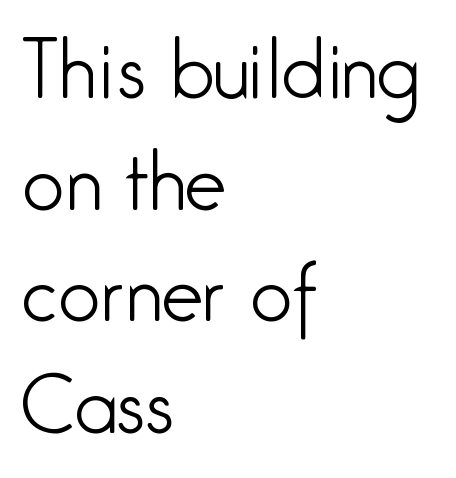
The image shows 75 px light, condensed sans-serif type, upright; set left-aligned, normal line spacing (1.49x), normal letter spacing, not underlined; low stroke contrast and a medium x-height.
